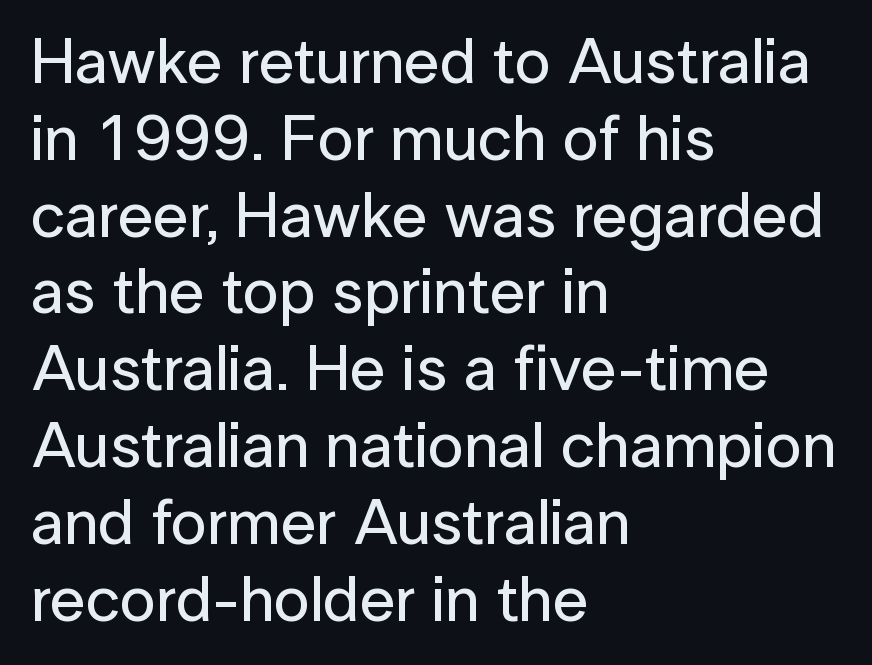
Q: Is the text italic (slanted)? A: No, it is upright.
Q: Is the typeface a serif or a sans-serif typeface? A: Sans-serif.
Q: Is the text underlined? A: No.
Q: How is the paragraph aligned? A: Left-aligned.
Q: Is the spacing between letters normal or unusually wide? A: Normal.
Q: Width (condensed, normal, or wide)? A: Normal.
Q: Stroke contrast? A: Low.
Q: x-height? A: Medium.
Q: Monospaced? A: No.
